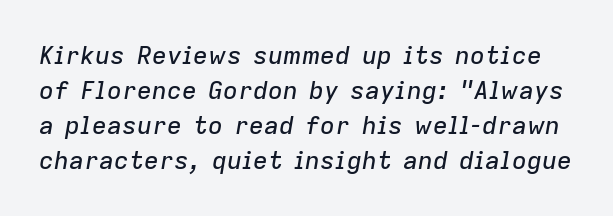
The image shows 25 px text type, italic (leaning right); set normal line spacing (1.4x), normal letter spacing, not underlined.
